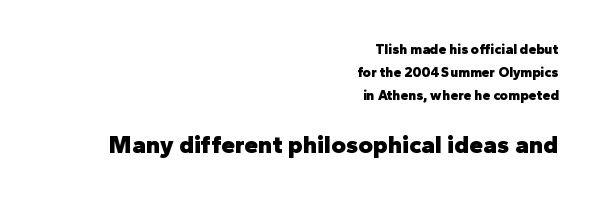
{"italic": "no", "bold": "yes", "underline": "no", "align": "right", "line_spacing": "normal", "line_spacing_ratio": 1.65, "letter_spacing": "normal", "letter_spacing_em": 0.0, "larger_block": "second", "size_ratio": 1.79, "glyph_px": 25}
